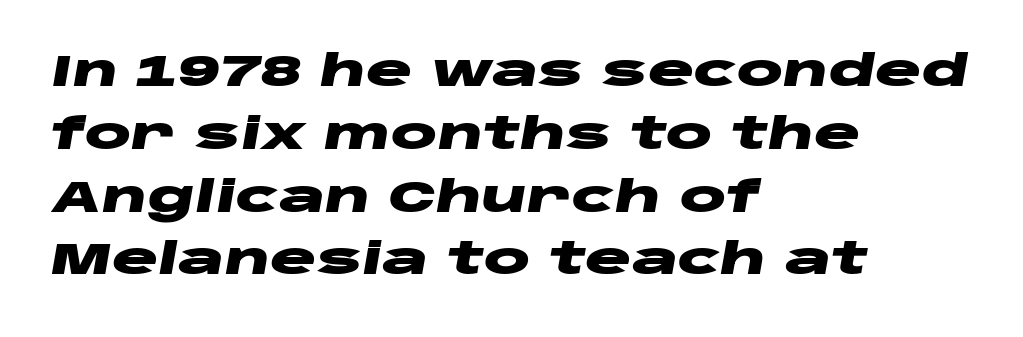
The image shows 43 px heavy, wide type, italic (leaning right); set left-aligned, normal line spacing (1.46x), normal letter spacing, not underlined; low stroke contrast and a large x-height.
